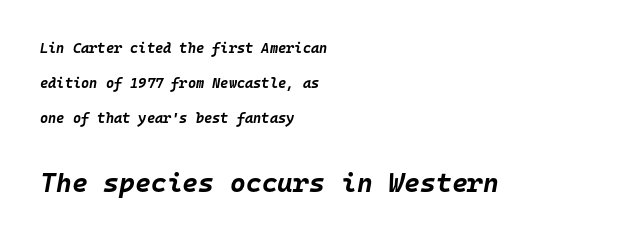
You'd pick this weight for a headline — it's a proper bold. Size hierarchy here favors the trailing block over the leading one. A clean baseline with only descenders dipping below it. The whole block is typeset with a tilt. The paragraph has a hard left edge and a soft right edge. Widely set lines give the paragraph a tall, airy silhouette.
